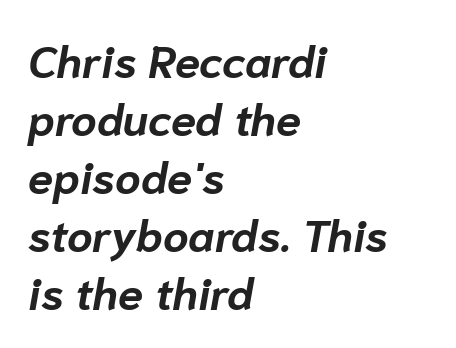
If you drew a line through each stem, it would be angled. How heavy is the stroke? Heavy — this is a bold. Lines of text with bare space underneath. Caption: multi-line text, flush left, ragged right.
